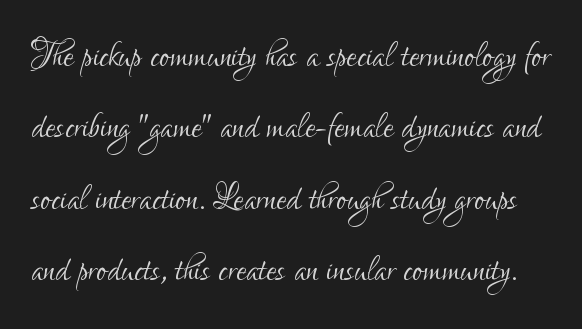
Weight class: somewhere from thin through regular. Has an underline been added? It has not. Each new line begins a customary step beneath the previous one. Is this a fixed-width face? No — the glyphs have proportional, varying widths. The text was rendered using a sans face with plain stroke endings. Words appear dense and cohesive because spacing is normal.
